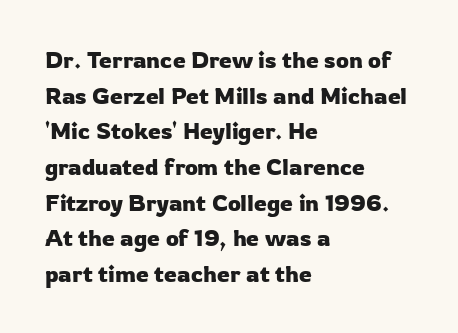
{"italic": "no", "underline": "no", "align": "left", "line_spacing": "normal", "line_spacing_ratio": 1.55, "letter_spacing": "normal", "letter_spacing_em": 0.0, "glyph_px": 23}
